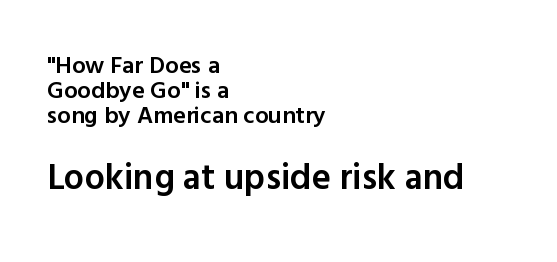
{"serif": "no", "italic": "no", "bold": "semi", "weight": "semibold", "width": "normal", "x_height": "medium", "monospaced": "no", "underline": "no", "align": "left", "line_spacing": "tight", "line_spacing_ratio": 1.05, "letter_spacing": "normal", "letter_spacing_em": 0.0, "larger_block": "second", "size_ratio": 1.5, "glyph_px": 36}
